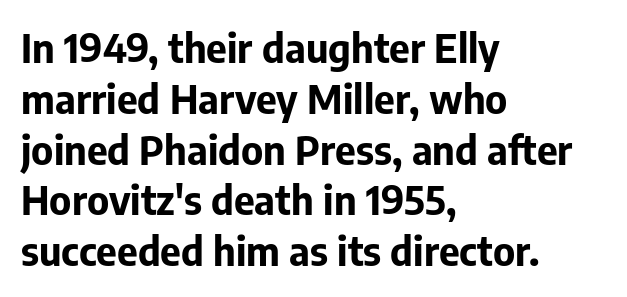
{"serif": "no", "italic": "no", "bold": "yes", "weight": "bold", "width": "normal", "stroke_contrast": "low", "x_height": "medium", "monospaced": "no", "underline": "no", "align": "left", "line_spacing": "normal", "line_spacing_ratio": 1.27, "letter_spacing": "normal", "letter_spacing_em": 0.0, "glyph_px": 40}
